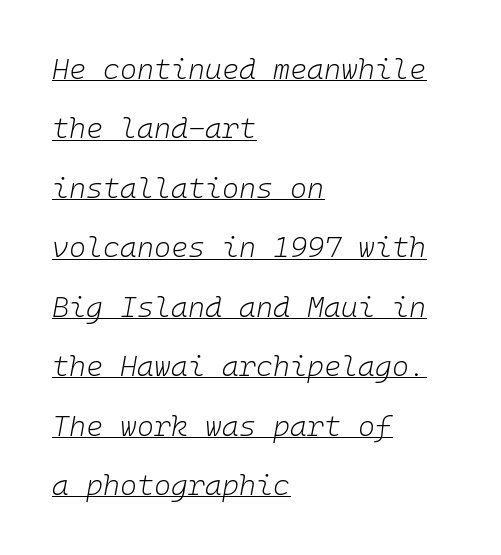
Q: Is the text bold? A: No.
Q: Is the text italic (slanted)? A: Yes, it leans right by about 10 degrees.
Q: Is the text underlined? A: Yes.
Q: How is the paragraph aligned? A: Left-aligned.
Q: Is the spacing between letters normal or unusually wide? A: Normal.
Q: Is the spacing between lines tight, normal or loose? A: Loose.
Q: Width (condensed, normal, or wide)? A: Normal.
Q: Stroke contrast? A: Low.
Q: x-height? A: Medium.
Q: Monospaced? A: Yes.
